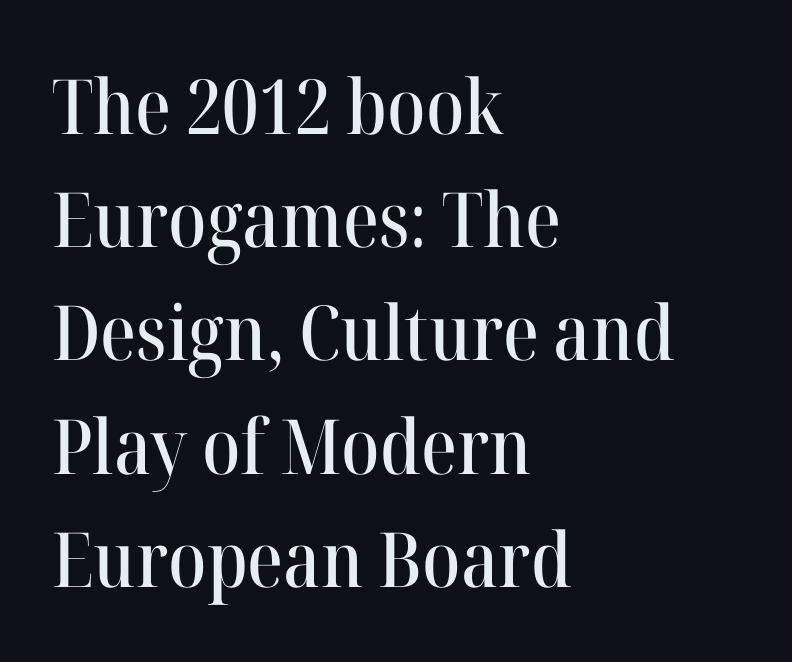
{"serif": "yes", "italic": "no", "width": "normal", "stroke_contrast": "high", "x_height": "medium", "monospaced": "no", "underline": "no", "align": "left", "line_spacing": "normal", "line_spacing_ratio": 1.49, "letter_spacing": "normal", "letter_spacing_em": 0.0, "glyph_px": 76}
